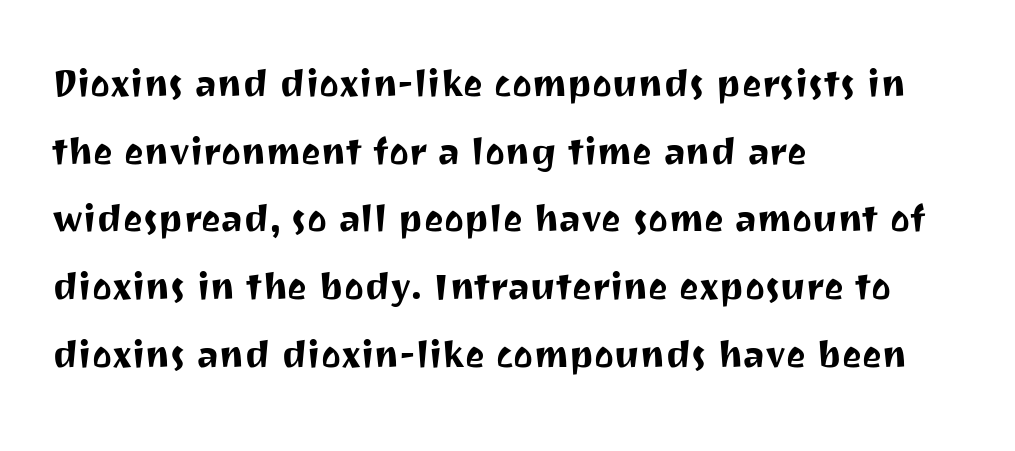
Q: Is the text italic (slanted)? A: No, it is upright.
Q: Is the typeface a serif or a sans-serif typeface? A: Sans-serif.
Q: Is the text underlined? A: No.
Q: How is the paragraph aligned? A: Left-aligned.
Q: Is the spacing between letters normal or unusually wide? A: Normal.
Q: Is the spacing between lines tight, normal or loose? A: Normal.
Q: Width (condensed, normal, or wide)? A: Normal.
Q: Stroke contrast? A: Medium.
Q: x-height? A: Medium.
Q: Monospaced? A: No.
